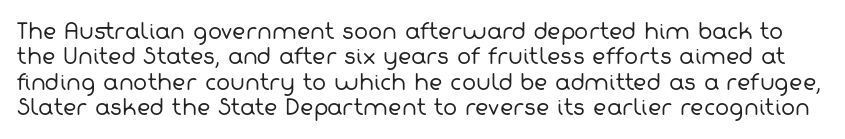
Descenders hang freely into open space. Does extra space separate the letters? No, they use regular spacing. Think standard paragraph weight, or any step lighter than that.
